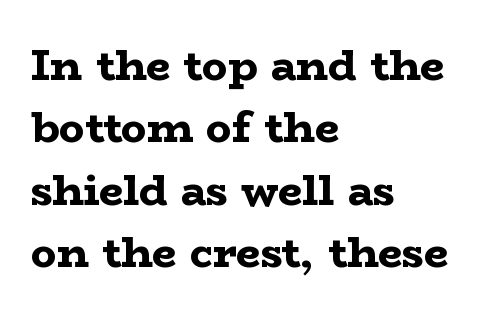
The rendering shows small feet on the letterforms — a serif design. Honestly, there is no underline to notice here at all. Designer's note — italics off, roman on. The typesetting leans heavy: a genuine bold.
